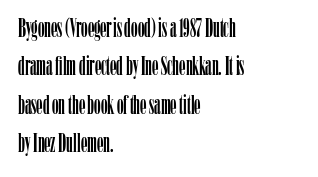
These lines keep a tight, regular rhythm from letter to letter. A student would call this left alignment; a typographer would say flush left, rag right. Descenders are the only things crossing below the line. Evenly set lines give the paragraph a standard silhouette. Ordinary non-slanted type is in use.
